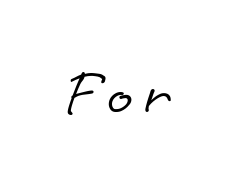
{"serif": "no", "bold": "no", "weight": "light", "width": "normal", "stroke_contrast": "low", "x_height": "small", "monospaced": "no", "underline": "no", "glyph_px": 68}
